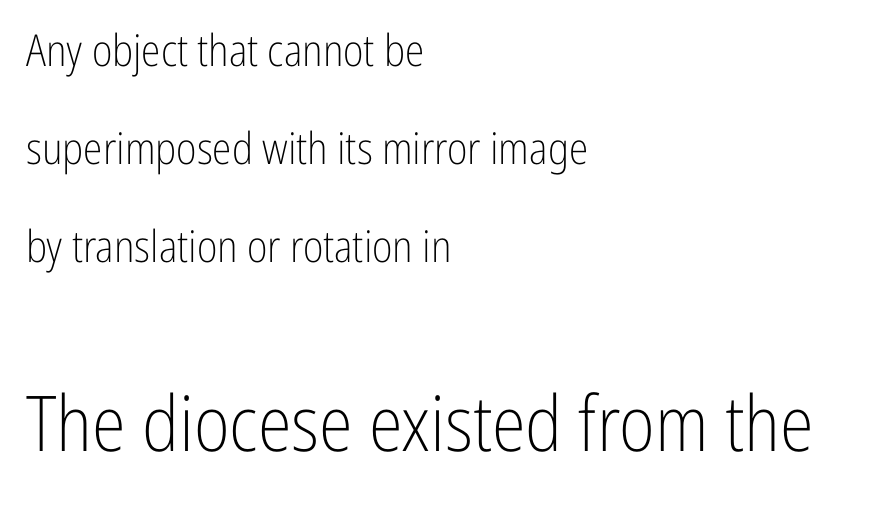
The image shows 77 px light, condensed sans-serif type, upright; set left-aligned, loose line spacing (2.23x), normal letter spacing, not underlined; the second (bottom) block is 1.75x larger; low stroke contrast and a medium x-height.
